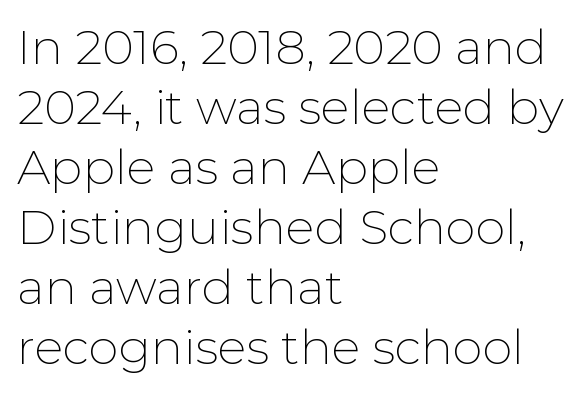
{"serif": "no", "italic": "no", "bold": "no", "weight": "thin", "width": "normal", "stroke_contrast": "low", "x_height": "medium", "monospaced": "no", "underline": "no", "align": "left", "line_spacing": "normal", "line_spacing_ratio": 1.25, "letter_spacing": "normal", "letter_spacing_em": 0.0, "glyph_px": 48}
